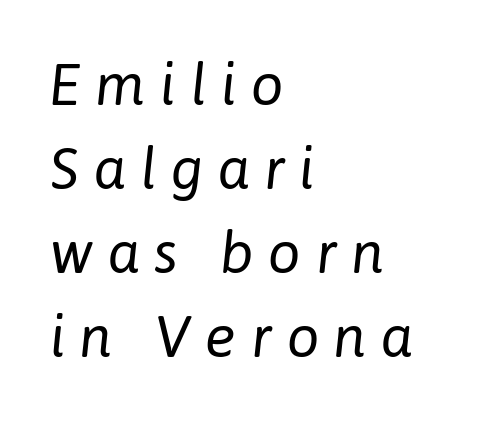
The image shows 58 px regular-weight type, italic (leaning right); set left-aligned, normal line spacing (1.45x), unusually wide letter spacing (+0.25 em), not underlined; low stroke contrast and a medium x-height.
